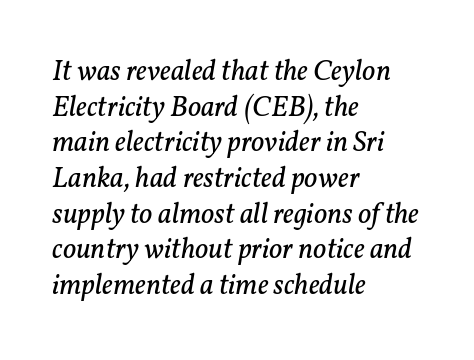
The image shows 29 px regular-weight serif type, italic (leaning right); set left-aligned, line spacing 1.23x, normal letter spacing, not underlined; low stroke contrast and a medium x-height.
